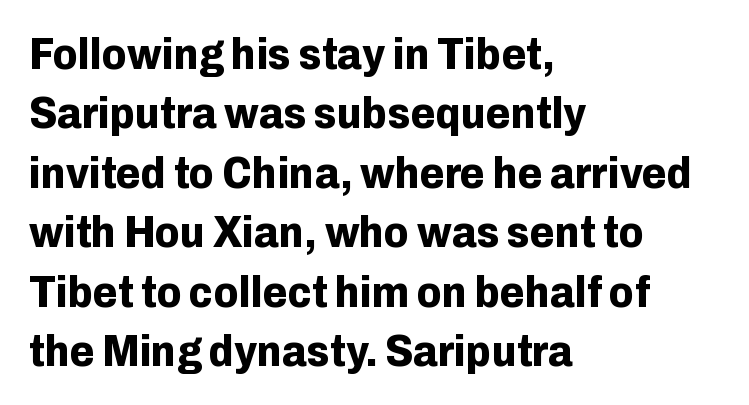
{"serif": "no", "italic": "no", "bold": "yes", "weight": "bold", "width": "normal", "stroke_contrast": "low", "x_height": "medium", "monospaced": "no", "underline": "no", "align": "left", "line_spacing": "normal", "line_spacing_ratio": 1.32, "letter_spacing": "normal", "letter_spacing_em": 0.0, "glyph_px": 45}
